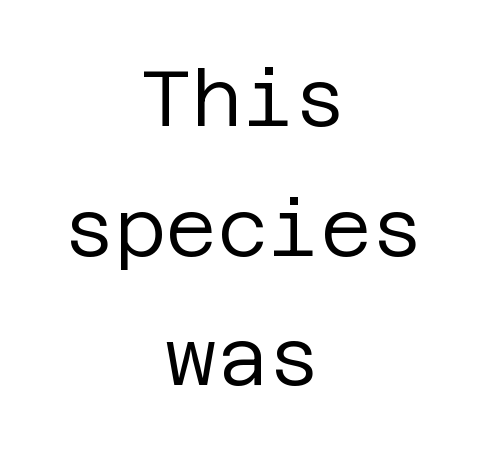
The line texture is even and compact thanks to regular tracking. The font family rendered here belongs to the sans-serif group. No chunkiness to these letters — they're not bold. Horizontally, the lines are justified to the midpoint only.
